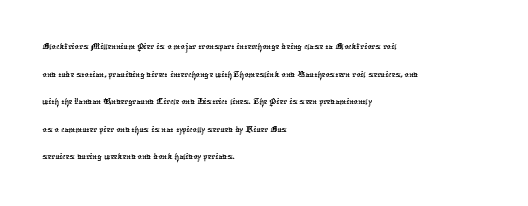
Q: Is the text underlined? A: No.
Q: How is the paragraph aligned? A: Left-aligned.
Q: Is the spacing between letters normal or unusually wide? A: Normal.
Q: Is the spacing between lines tight, normal or loose? A: Normal.
